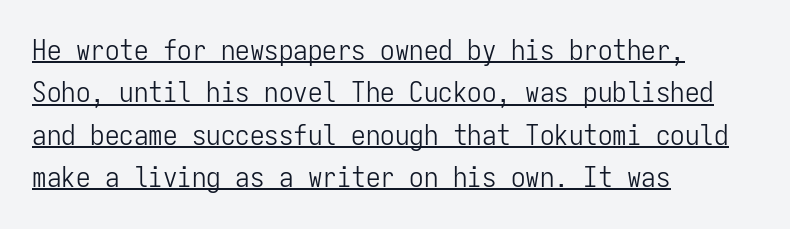
{"serif": "no", "italic": "no", "bold": "no", "weight": "light", "width": "condensed", "stroke_contrast": "low", "x_height": "medium", "monospaced": "yes", "underline": "yes", "align": "left", "line_spacing": "normal", "line_spacing_ratio": 1.46, "letter_spacing": "normal", "letter_spacing_em": 0.0, "glyph_px": 29}
